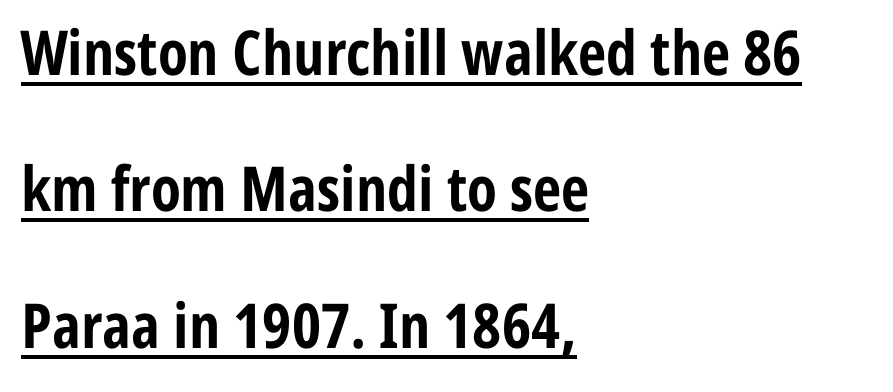
The typography opts for an upright posture over an oblique one. A dark, heavy texture on the line: the type is bold. Descenders here cross a horizontal rule under the line. Horizontal bands of white between lines are thick stripes. The horizontal fit of the characters is conventional and even.
